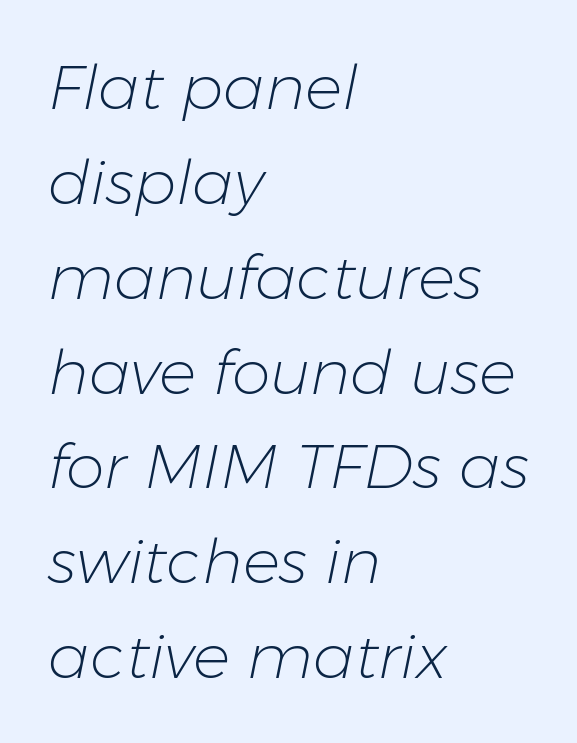
Q: Is the text bold? A: No.
Q: Is the text italic (slanted)? A: Yes, it leans right by about 11 degrees.
Q: Is the text underlined? A: No.
Q: How is the paragraph aligned? A: Left-aligned.
Q: Is the spacing between letters normal or unusually wide? A: Normal.
Q: Is the spacing between lines tight, normal or loose? A: Normal.
Q: Width (condensed, normal, or wide)? A: Normal.
Q: Stroke contrast? A: Low.
Q: x-height? A: Medium.
Q: Monospaced? A: No.
